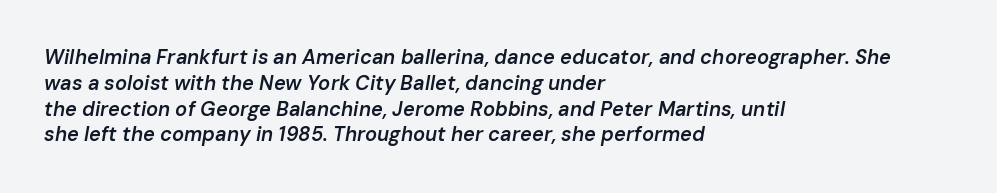
The image shows 20 px text type, italic (leaning right); set left-aligned, normal line spacing (1.29x), normal letter spacing, not underlined.
